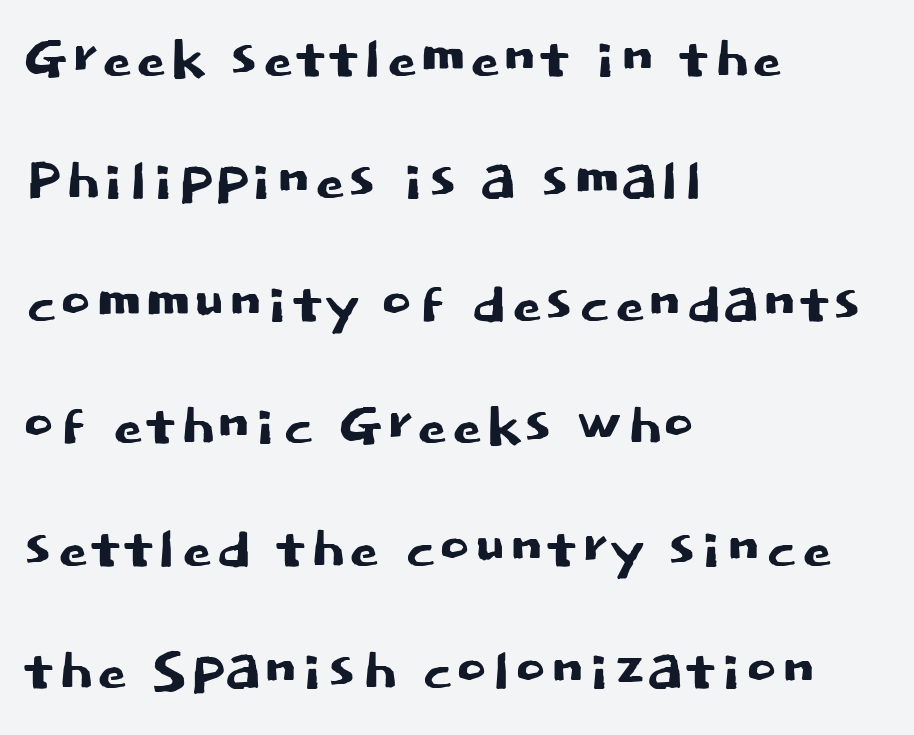
The image shows 77 px sans-serif type, upright; set left-aligned, normal line spacing (1.59x), normal letter spacing, not underlined; low stroke contrast and a large x-height.
